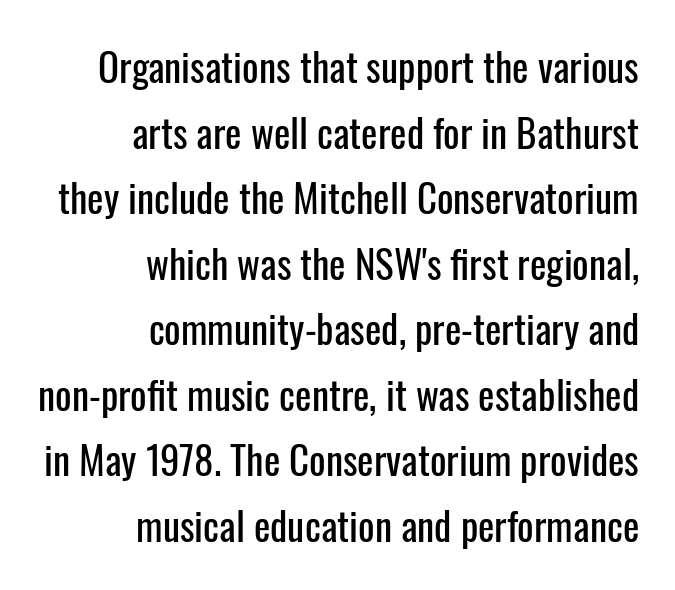
Q: Is the text italic (slanted)? A: No, it is upright.
Q: Is the typeface a serif or a sans-serif typeface? A: Sans-serif.
Q: Is the text underlined? A: No.
Q: How is the paragraph aligned? A: Right-aligned.
Q: Is the spacing between letters normal or unusually wide? A: Normal.
Q: Is the spacing between lines tight, normal or loose? A: Normal.
Q: Width (condensed, normal, or wide)? A: Condensed.
Q: Stroke contrast? A: Low.
Q: x-height? A: Medium.
Q: Monospaced? A: No.
